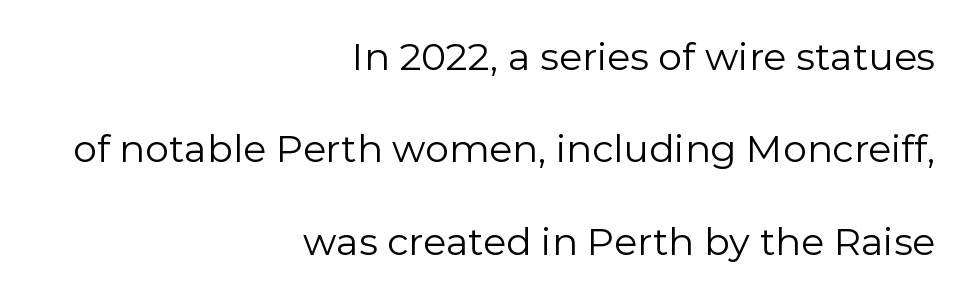
{"serif": "no", "italic": "no", "bold": "no", "weight": "regular", "width": "normal", "stroke_contrast": "low", "x_height": "medium", "monospaced": "no", "underline": "no", "align": "right", "line_spacing": "loose", "line_spacing_ratio": 2.43, "letter_spacing": "normal", "letter_spacing_em": 0.0, "glyph_px": 38}
